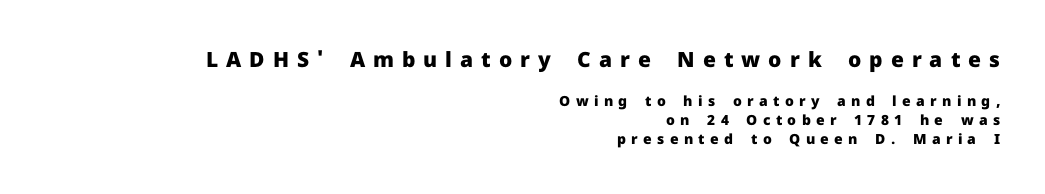
{"italic": "no", "bold": "yes", "underline": "no", "align": "right", "line_spacing": "normal", "line_spacing_ratio": 1.37, "letter_spacing": "wide", "letter_spacing_em": 0.38, "larger_block": "first", "size_ratio": 1.5, "glyph_px": 21}
